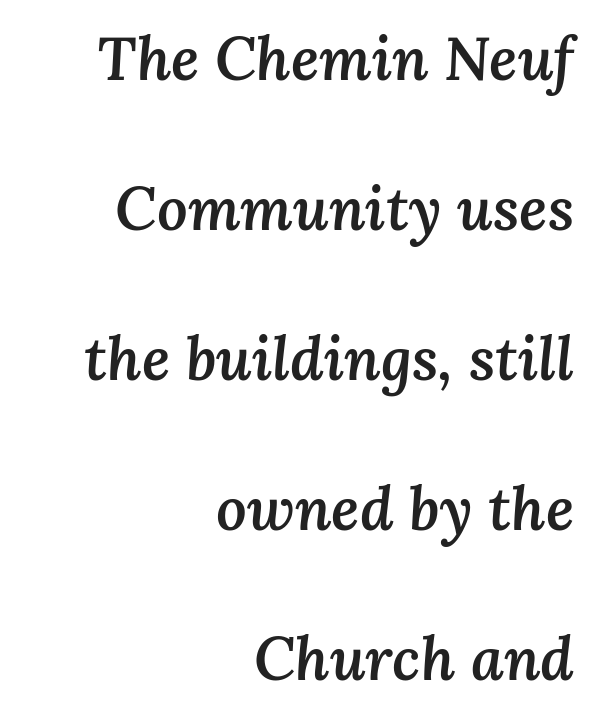
The image shows 60 px semibold type, italic (leaning right); set right-aligned, loose line spacing (2.5x), normal letter spacing, not underlined; medium stroke contrast and a medium x-height.
